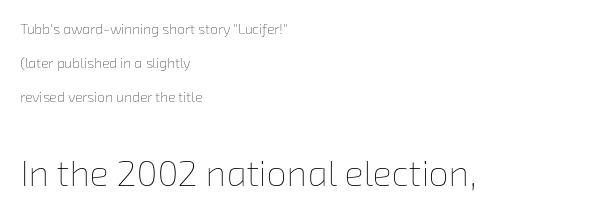
The image shows 36 px thin type; set left-aligned, loose line spacing (2.42x), normal letter spacing, not underlined; the second (bottom) block is 2.57x larger; low stroke contrast and a medium x-height.
